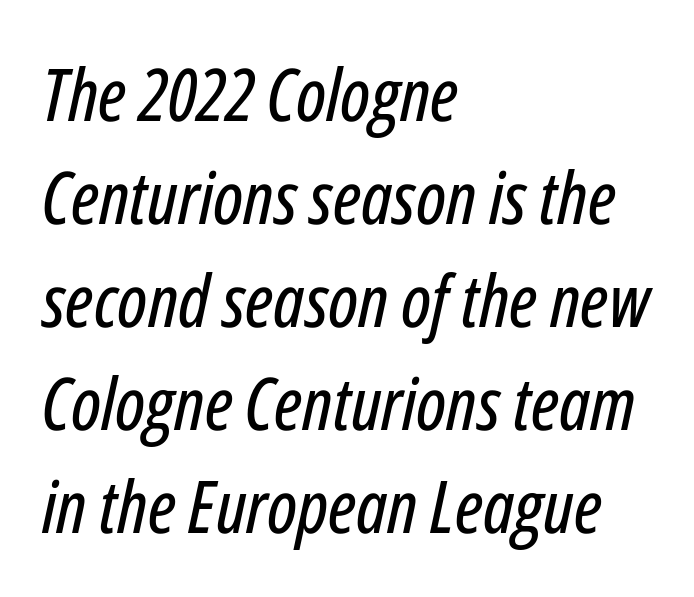
{"italic": "yes", "lean": "right", "slant_degrees": 12, "width": "condensed", "stroke_contrast": "low", "x_height": "medium", "monospaced": "no", "underline": "no", "align": "left", "line_spacing": "normal", "line_spacing_ratio": 1.41, "letter_spacing": "normal", "letter_spacing_em": 0.0, "glyph_px": 73}
